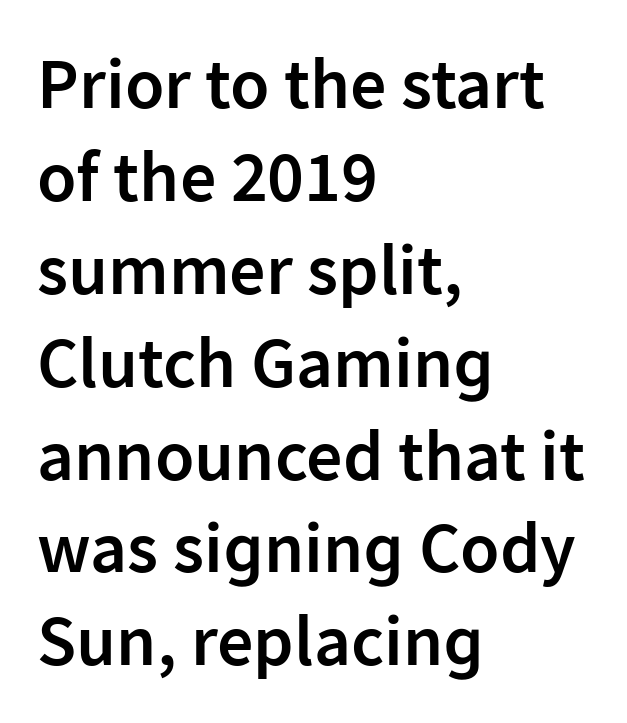
{"serif": "no", "italic": "no", "bold": "semi", "weight": "semibold", "width": "normal", "stroke_contrast": "low", "x_height": "medium", "monospaced": "no", "underline": "no", "align": "left", "line_spacing": "normal", "line_spacing_ratio": 1.29, "letter_spacing": "normal", "letter_spacing_em": 0.0, "glyph_px": 72}
